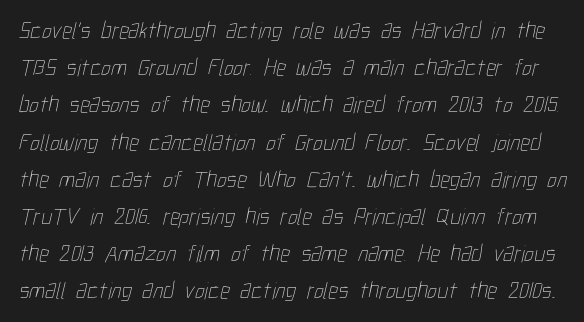
Q: Is the text bold? A: No.
Q: Is the text underlined? A: No.
Q: Is the spacing between letters normal or unusually wide? A: Normal.
Q: Is the spacing between lines tight, normal or loose? A: Normal.
